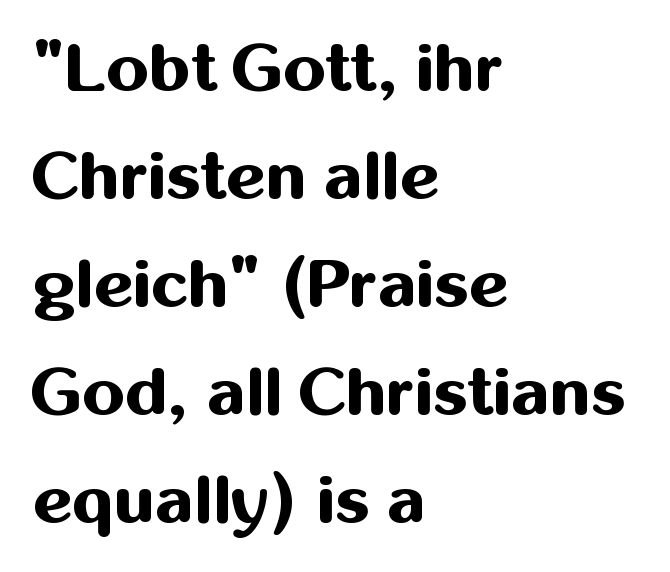
Q: Is the text bold? A: Yes.
Q: Is the text italic (slanted)? A: No, it is upright.
Q: Is the typeface a serif or a sans-serif typeface? A: Sans-serif.
Q: Is the text underlined? A: No.
Q: How is the paragraph aligned? A: Left-aligned.
Q: Is the spacing between letters normal or unusually wide? A: Normal.
Q: Is the spacing between lines tight, normal or loose? A: Normal.
Q: Width (condensed, normal, or wide)? A: Normal.
Q: Stroke contrast? A: Medium.
Q: x-height? A: Medium.
Q: Monospaced? A: No.
